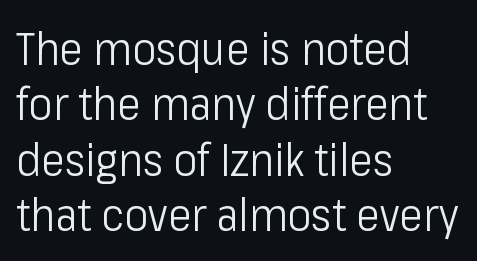
{"serif": "no", "italic": "no", "bold": "no", "weight": "light", "width": "condensed", "stroke_contrast": "low", "x_height": "medium", "monospaced": "no", "underline": "no", "align": "left", "line_spacing_ratio": 1.23, "letter_spacing": "normal", "letter_spacing_em": 0.0, "glyph_px": 45}
